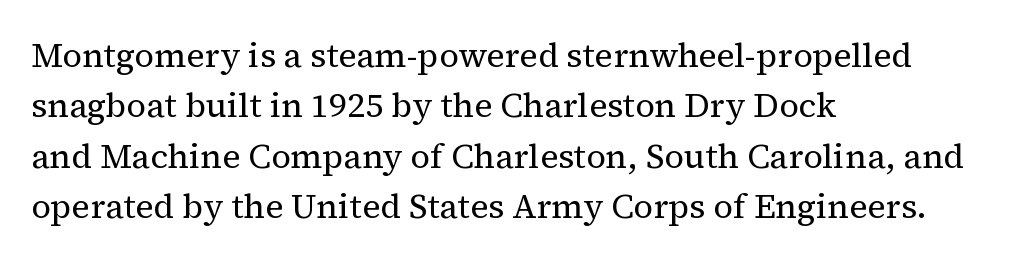
The image shows 34 px regular-weight serif type, upright; set left-aligned, normal line spacing (1.48x), normal letter spacing, not underlined; medium stroke contrast and a medium x-height.
